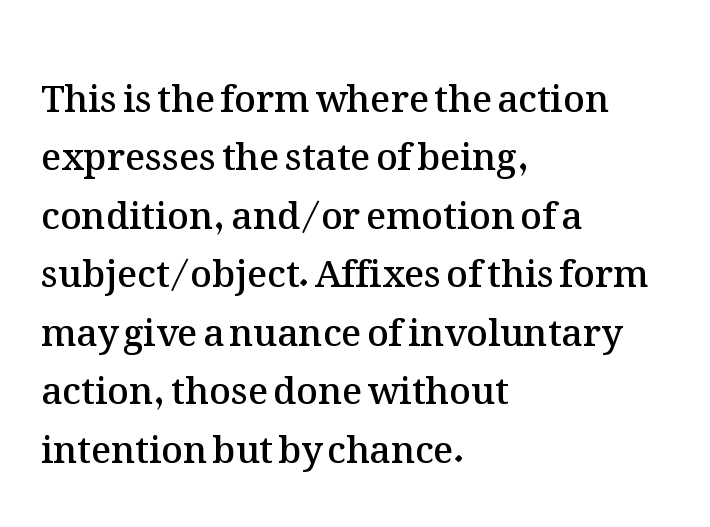
This is moderately heavy type, rendered in semibold. Vertical strokes here are truly vertical. This sample is left-justified, so line endings fall wherever the words run out. No extra tracking has been applied to these lines. Whoever set this chose a conventional vertical rhythm.
